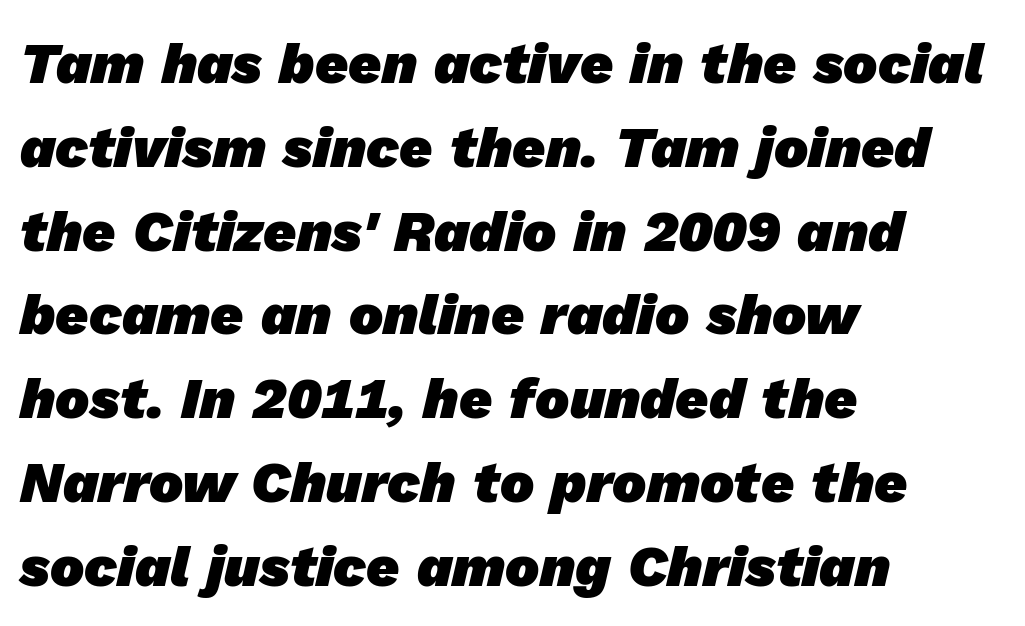
{"serif": "no", "bold": "yes", "weight": "heavy", "width": "normal", "stroke_contrast": "low", "x_height": "medium", "monospaced": "no", "underline": "no", "align": "left", "line_spacing": "normal", "line_spacing_ratio": 1.47, "letter_spacing": "normal", "letter_spacing_em": 0.0, "glyph_px": 57}
